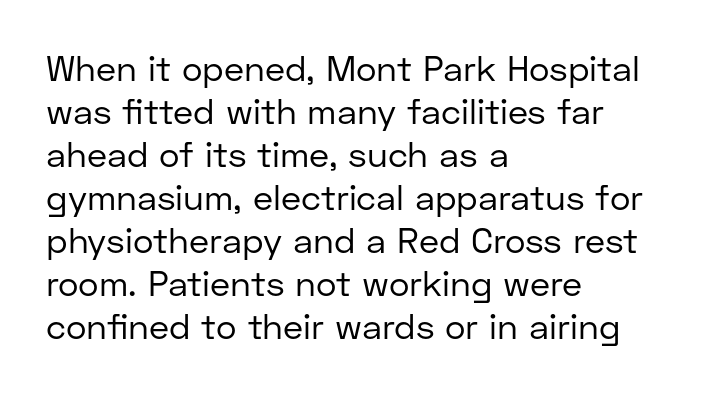
{"serif": "no", "italic": "no", "bold": "no", "weight": "regular", "width": "normal", "stroke_contrast": "low", "x_height": "medium", "monospaced": "no", "underline": "no", "align": "left", "line_spacing_ratio": 1.23, "letter_spacing": "normal", "letter_spacing_em": 0.0, "glyph_px": 35}
